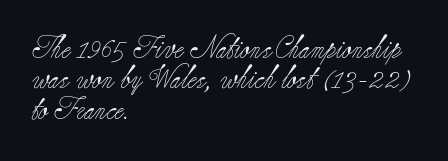
The image shows 23 px text type; set left-aligned, normal line spacing (1.32x), normal letter spacing, not underlined.
